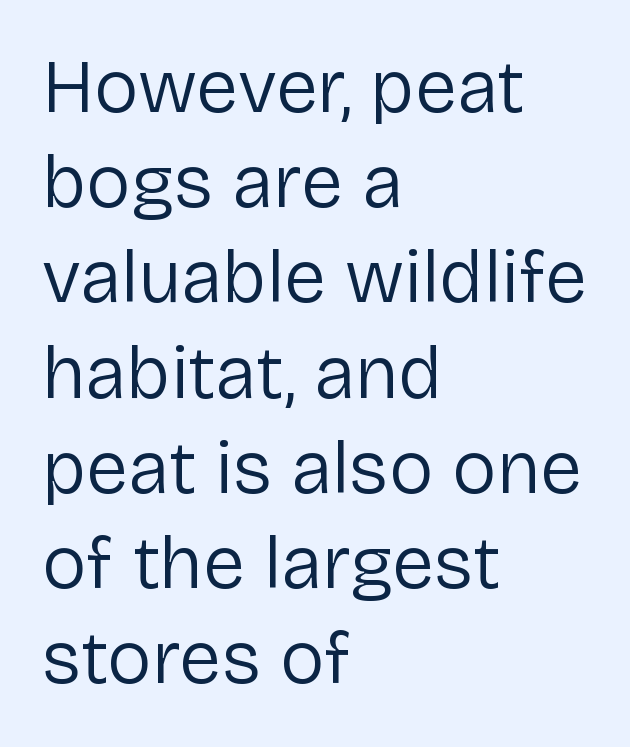
{"serif": "no", "italic": "no", "bold": "no", "weight": "regular", "width": "normal", "stroke_contrast": "low", "x_height": "medium", "monospaced": "no", "underline": "no", "align": "left", "line_spacing": "normal", "line_spacing_ratio": 1.27, "letter_spacing": "normal", "letter_spacing_em": 0.0, "glyph_px": 75}
